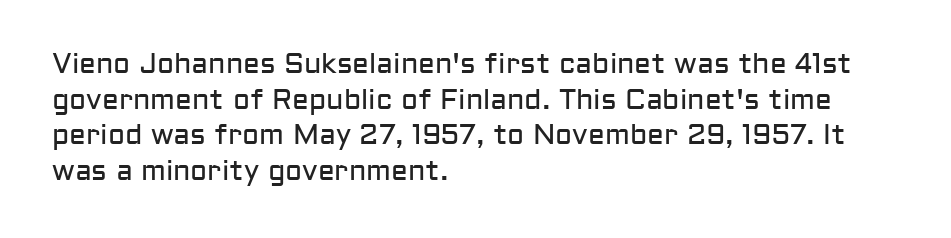
{"serif": "no", "italic": "no", "bold": "no", "weight": "regular", "width": "normal", "stroke_contrast": "low", "x_height": "medium", "monospaced": "no", "underline": "no", "align": "left", "line_spacing": "normal", "line_spacing_ratio": 1.27, "letter_spacing": "normal", "letter_spacing_em": 0.0, "glyph_px": 28}
